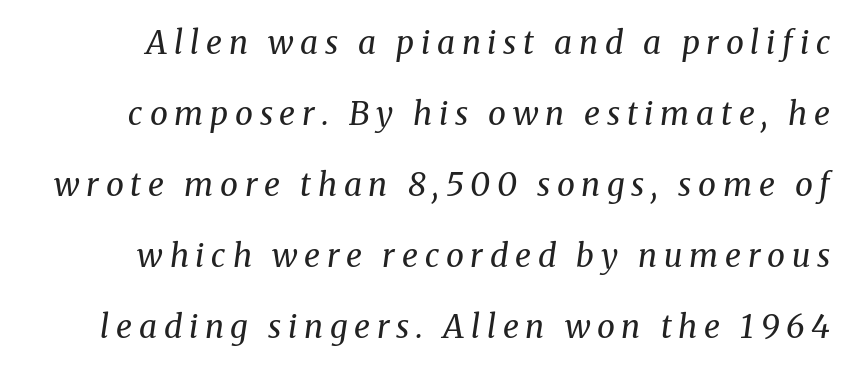
Q: Is the text bold? A: No.
Q: Is the text italic (slanted)? A: Yes, it leans right by about 8 degrees.
Q: Is the typeface a serif or a sans-serif typeface? A: Serif.
Q: Is the text underlined? A: No.
Q: Is the spacing between letters normal or unusually wide? A: Unusually wide.
Q: Is the spacing between lines tight, normal or loose? A: Loose.
Q: Width (condensed, normal, or wide)? A: Normal.
Q: Stroke contrast? A: Medium.
Q: x-height? A: Medium.
Q: Monospaced? A: No.
